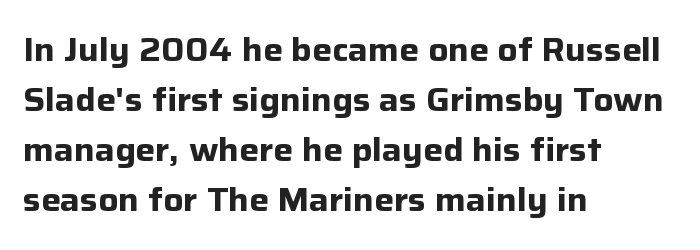
Any mark beneath the type? The region is blank. Posture: upright roman. Caption: standard tracking, unaltered. A typesetter would label this face a sans. Regular leading.
